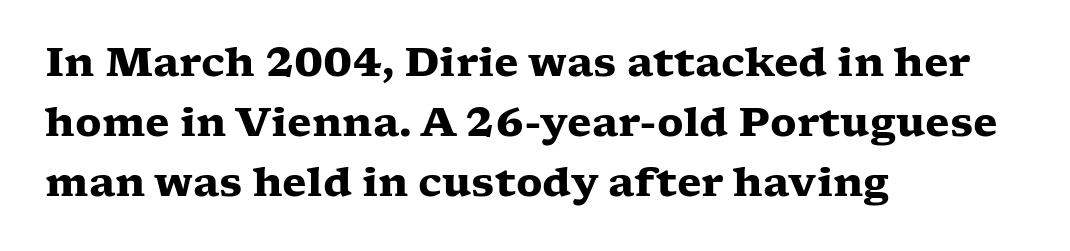
Reading down the block, your eye returns to a fixed left position each line. This is the regular roman posture of the typeface. Proportional: the letters do not fall into vertical columns. Observe the ordinary spacing: letters are neighbours, not strangers. In terms of leading, this rendering sits right in the middle.
